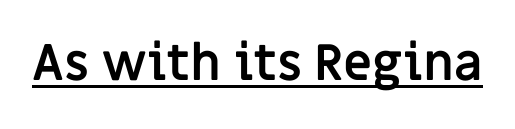
{"serif": "no", "italic": "no", "bold": "yes", "weight": "semibold", "width": "normal", "stroke_contrast": "low", "x_height": "large", "monospaced": "no", "underline": "yes", "letter_spacing": "normal", "letter_spacing_em": 0.0, "glyph_px": 50}
